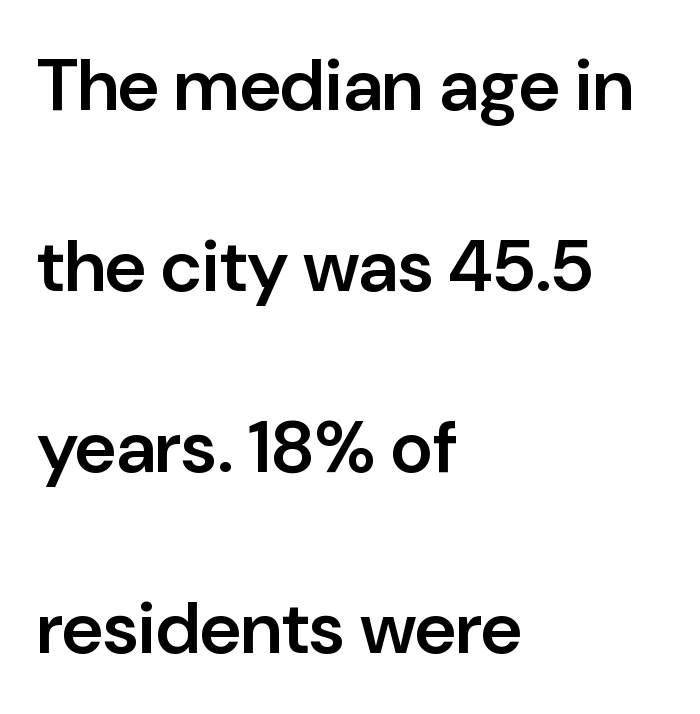
{"serif": "no", "italic": "no", "bold": "semi", "weight": "semibold", "width": "normal", "stroke_contrast": "low", "x_height": "medium", "monospaced": "no", "underline": "no", "align": "left", "line_spacing": "loose", "line_spacing_ratio": 2.48, "letter_spacing": "normal", "letter_spacing_em": 0.0, "glyph_px": 73}
